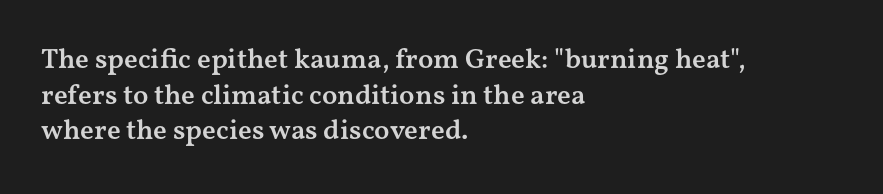
The image shows 28 px semibold, wide serif type, upright; set left-aligned, normal line spacing (1.27x), normal letter spacing, not underlined; medium stroke contrast and a medium x-height.
